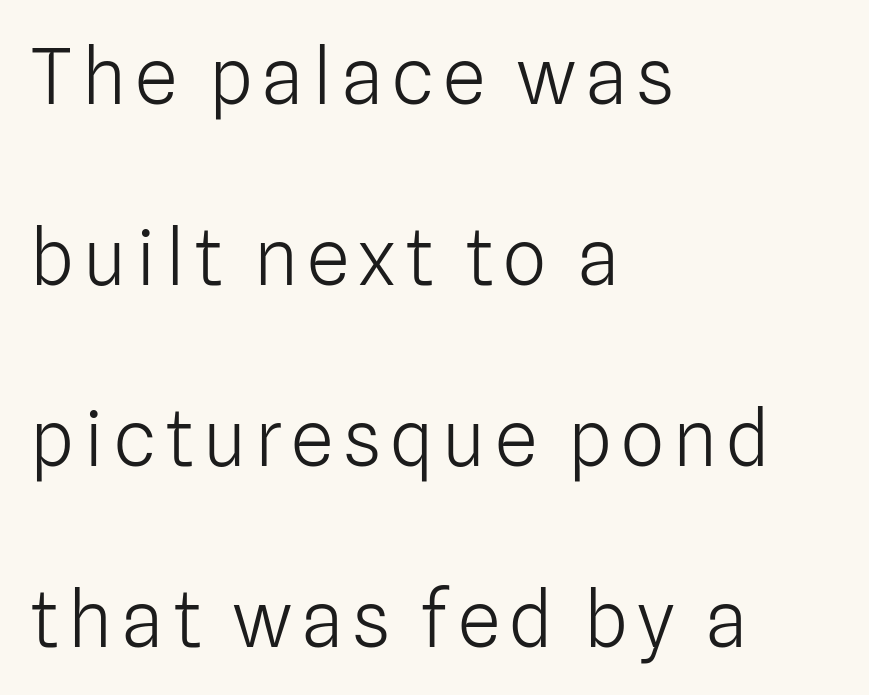
Q: Is the text bold? A: No.
Q: Is the text italic (slanted)? A: No, it is upright.
Q: Is the typeface a serif or a sans-serif typeface? A: Sans-serif.
Q: Is the text underlined? A: No.
Q: How is the paragraph aligned? A: Left-aligned.
Q: Is the spacing between lines tight, normal or loose? A: Loose.
Q: Width (condensed, normal, or wide)? A: Normal.
Q: Stroke contrast? A: Low.
Q: x-height? A: Medium.
Q: Monospaced? A: No.
